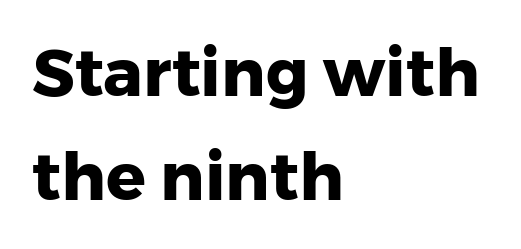
Q: Is the text bold? A: Yes.
Q: Is the text italic (slanted)? A: No, it is upright.
Q: Is the typeface a serif or a sans-serif typeface? A: Sans-serif.
Q: Is the text underlined? A: No.
Q: How is the paragraph aligned? A: Left-aligned.
Q: Is the spacing between letters normal or unusually wide? A: Normal.
Q: Is the spacing between lines tight, normal or loose? A: Normal.
Q: Width (condensed, normal, or wide)? A: Normal.
Q: Stroke contrast? A: Low.
Q: x-height? A: Medium.
Q: Monospaced? A: No.
